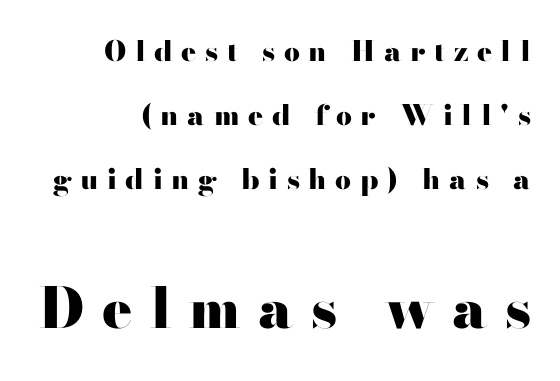
Q: Is the text bold? A: Yes.
Q: Is the text italic (slanted)? A: No, it is upright.
Q: Is the typeface a serif or a sans-serif typeface? A: Sans-serif.
Q: Is the text underlined? A: No.
Q: How is the paragraph aligned? A: Right-aligned.
Q: Is the spacing between letters normal or unusually wide? A: Unusually wide.
Q: Is the spacing between lines tight, normal or loose? A: Loose.
Q: Which block of text is set in a larger size, the first (top) or the second (bottom)? A: The second (bottom) one.
Q: Width (condensed, normal, or wide)? A: Wide.
Q: Stroke contrast? A: High.
Q: x-height? A: Small.
Q: Monospaced? A: No.
